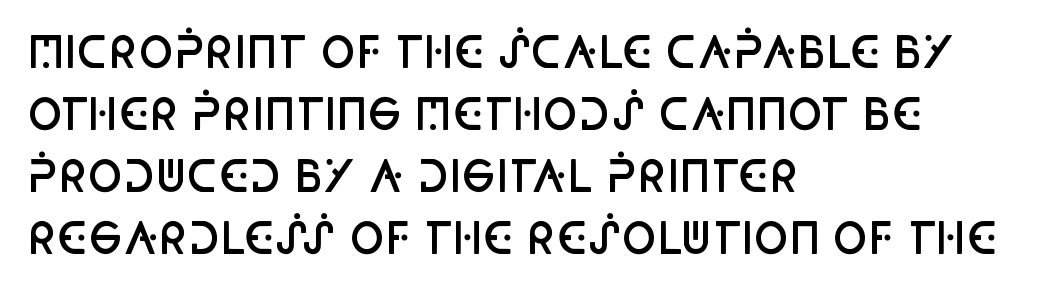
{"serif": "no", "italic": "no", "bold": "semi", "weight": "semibold", "width": "condensed", "stroke_contrast": "low", "x_height": "large", "monospaced": "no", "underline": "no", "align": "left", "line_spacing": "normal", "line_spacing_ratio": 1.48, "letter_spacing": "normal", "letter_spacing_em": 0.0, "glyph_px": 42}
